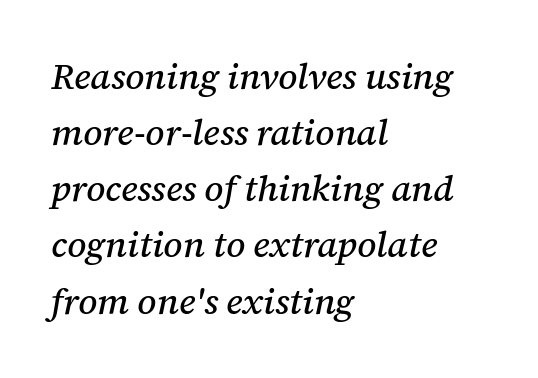
The image shows 36 px serif type, italic (leaning right); set left-aligned, normal line spacing (1.56x), normal letter spacing, not underlined; medium stroke contrast and a medium x-height.
